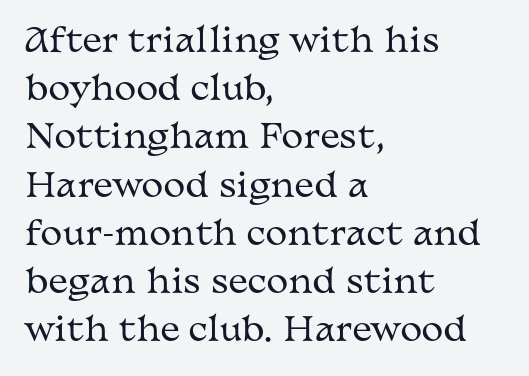
Lines of text with bare space underneath. Each letter keeps its own natural width here, so spacing adapts to shape. A student would call this left alignment; a typographer would say flush left, rag right. Unlike italic type, these characters show no tilt at all. Classification — serif. The lines sit at an ordinary, default distance from one another.
